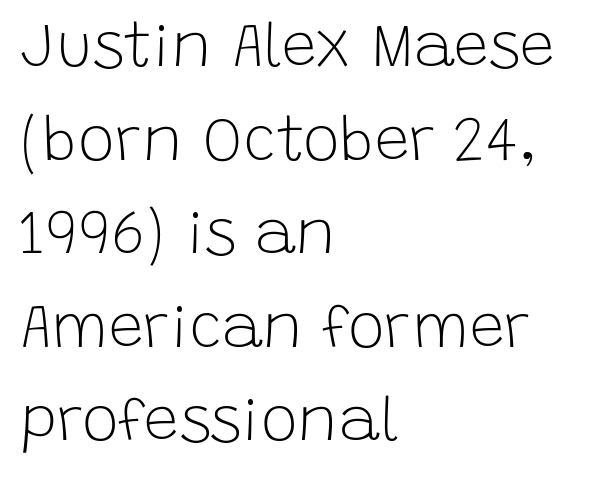
Q: Is the text bold? A: No.
Q: Is the text italic (slanted)? A: No, it is upright.
Q: Is the typeface a serif or a sans-serif typeface? A: Sans-serif.
Q: Is the text underlined? A: No.
Q: How is the paragraph aligned? A: Left-aligned.
Q: Is the spacing between letters normal or unusually wide? A: Normal.
Q: Is the spacing between lines tight, normal or loose? A: Normal.
Q: Width (condensed, normal, or wide)? A: Normal.
Q: Stroke contrast? A: Low.
Q: x-height? A: Large.
Q: Monospaced? A: No.
